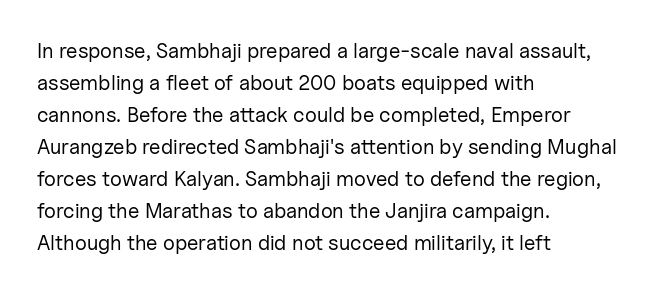
The image shows 21 px text type, upright; set left-aligned, normal line spacing (1.52x), normal letter spacing, not underlined.
